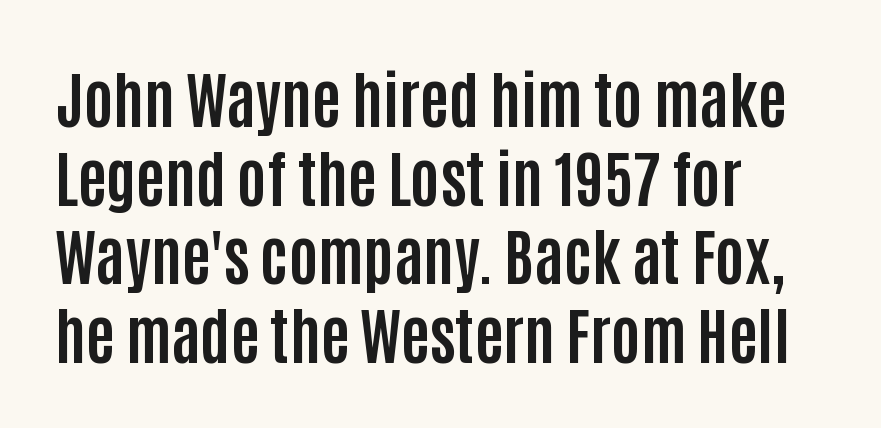
In terms of weight, the rendering is a true, heavy bold. The passage shown is typed in a proportional face where columns would drift. These lines were composed using upright roman letters. The passage shown is typeset with a sans-serif family. The face used here is rendered with its standard letterfit. Casual observation: everything's shoved over to the left.
